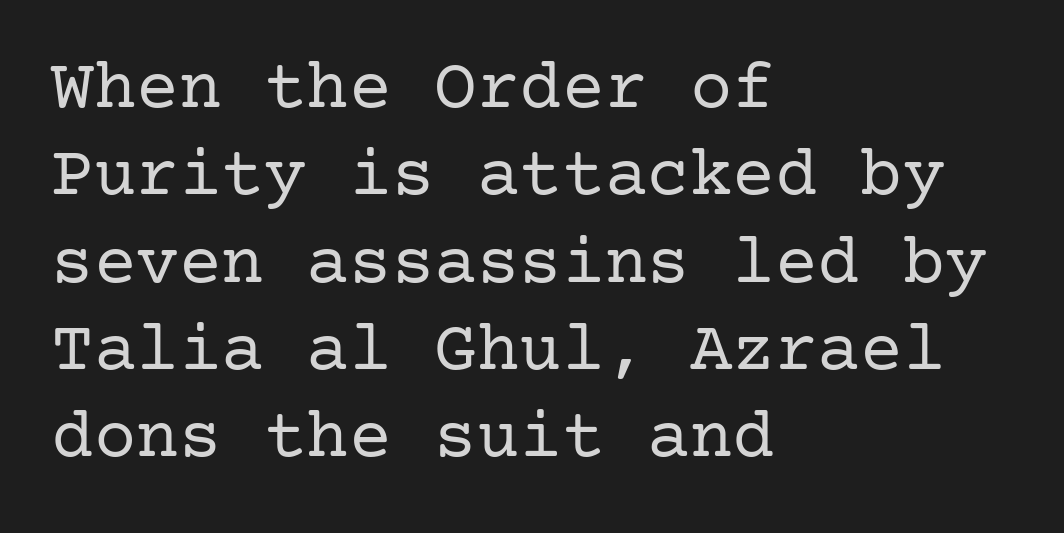
Q: Is the text bold? A: No.
Q: Is the text italic (slanted)? A: No, it is upright.
Q: Is the typeface a serif or a sans-serif typeface? A: Serif.
Q: Is the text underlined? A: No.
Q: How is the paragraph aligned? A: Left-aligned.
Q: Is the spacing between letters normal or unusually wide? A: Normal.
Q: Width (condensed, normal, or wide)? A: Normal.
Q: Stroke contrast? A: Low.
Q: x-height? A: Medium.
